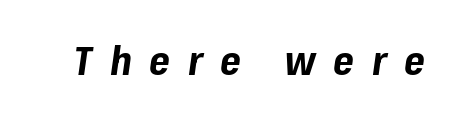
{"italic": "yes", "lean": "right", "slant_degrees": 8, "bold": "yes", "weight": "bold", "width": "normal", "stroke_contrast": "low", "x_height": "medium", "monospaced": "no", "underline": "no", "letter_spacing": "wide", "letter_spacing_em": 0.44, "glyph_px": 40}
